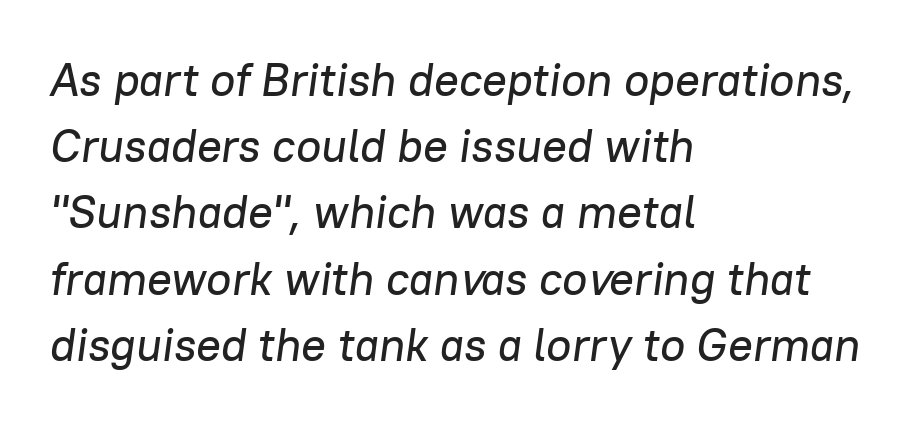
{"italic": "yes", "lean": "right", "slant_degrees": 8, "width": "normal", "stroke_contrast": "low", "x_height": "medium", "monospaced": "no", "underline": "no", "align": "left", "line_spacing": "normal", "line_spacing_ratio": 1.44, "letter_spacing": "normal", "letter_spacing_em": 0.0, "glyph_px": 46}
